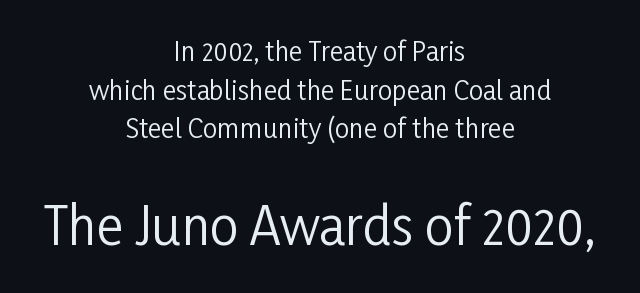
{"serif": "no", "italic": "no", "bold": "no", "weight": "regular", "width": "condensed", "stroke_contrast": "low", "x_height": "medium", "monospaced": "no", "underline": "no", "align": "center", "line_spacing": "normal", "line_spacing_ratio": 1.49, "letter_spacing": "normal", "letter_spacing_em": 0.0, "larger_block": "second", "size_ratio": 1.96, "glyph_px": 51}
